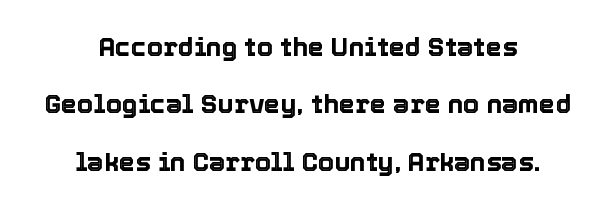
{"italic": "no", "underline": "no", "align": "center", "line_spacing": "loose", "line_spacing_ratio": 2.21, "letter_spacing": "normal", "letter_spacing_em": 0.0, "glyph_px": 26}
